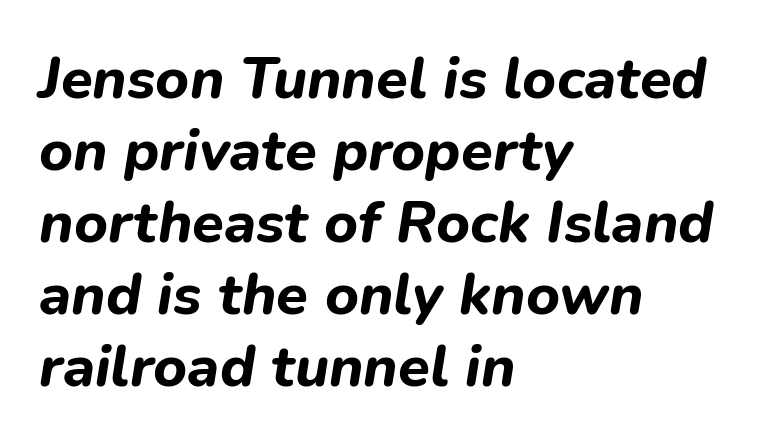
The image shows 58 px bold type, italic (leaning right); set left-aligned, line spacing 1.24x, normal letter spacing, not underlined; low stroke contrast and a medium x-height.
